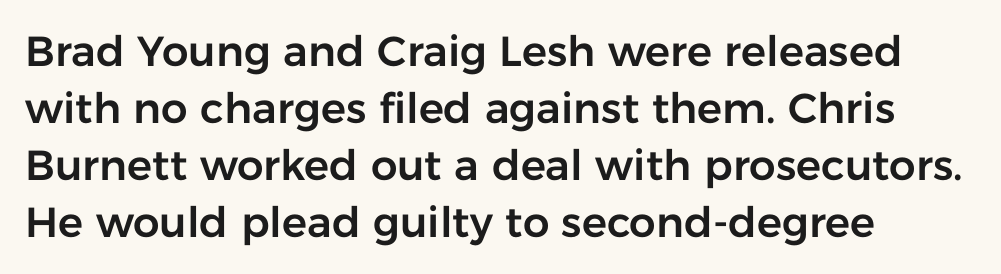
Q: Is the text italic (slanted)? A: No, it is upright.
Q: Is the typeface a serif or a sans-serif typeface? A: Sans-serif.
Q: Is the text underlined? A: No.
Q: How is the paragraph aligned? A: Left-aligned.
Q: Is the spacing between letters normal or unusually wide? A: Normal.
Q: Is the spacing between lines tight, normal or loose? A: Normal.
Q: Width (condensed, normal, or wide)? A: Normal.
Q: Stroke contrast? A: Low.
Q: x-height? A: Medium.
Q: Monospaced? A: No.
